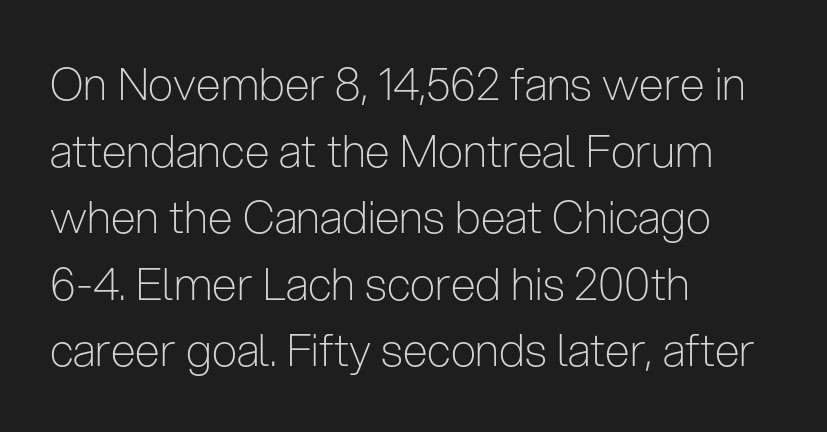
The type is set solid horizontally, with unmodified tracking. This sample uses an upright cut, with every glyph sitting square on the baseline. What kind of face is this? One without serifs — a sans. Think of a printed novel: that variable character pitch is what you see here. The font is comparable to plain body text, perhaps lighter.
